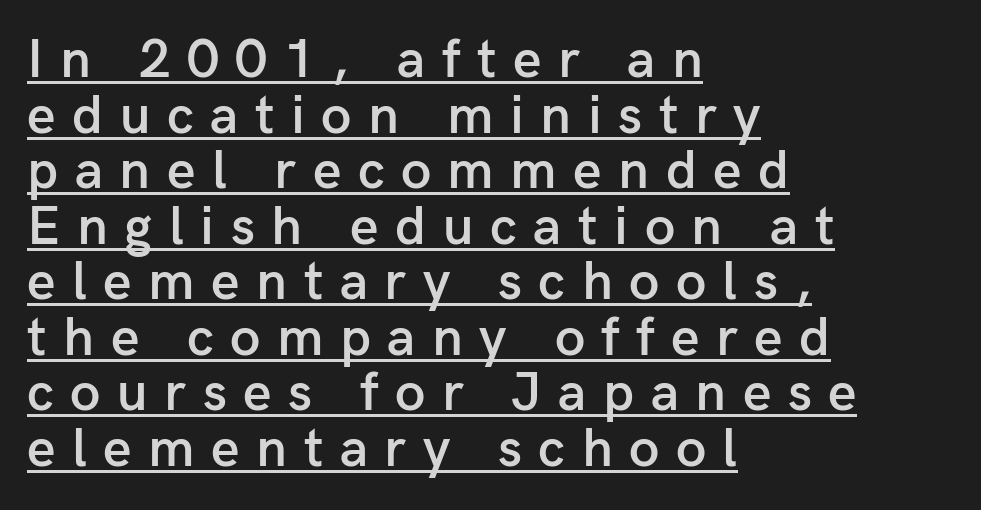
The image shows 55 px semibold sans-serif type, upright; set left-aligned, tight line spacing (1.01x), unusually wide letter spacing (+0.3 em), underlined; low stroke contrast and a medium x-height.
